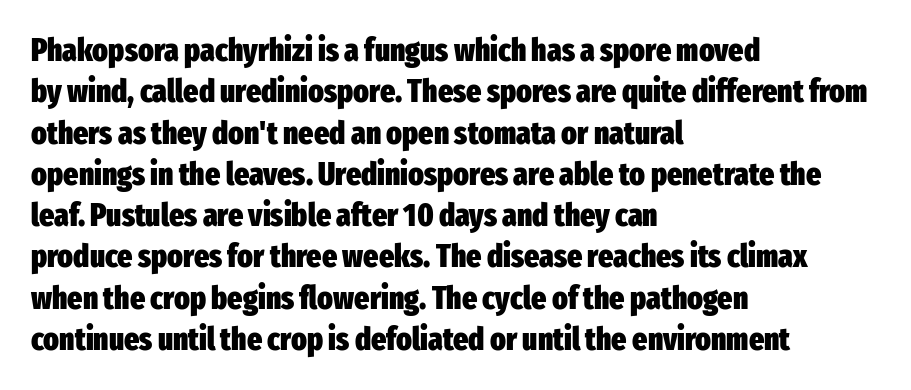
{"serif": "no", "italic": "no", "bold": "yes", "weight": "heavy", "width": "condensed", "stroke_contrast": "low", "x_height": "medium", "monospaced": "no", "underline": "no", "align": "left", "line_spacing": "normal", "line_spacing_ratio": 1.29, "letter_spacing": "normal", "letter_spacing_em": 0.0, "glyph_px": 32}
